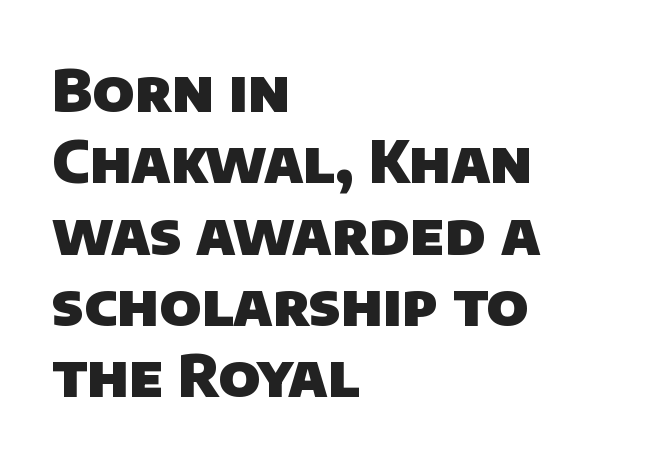
{"serif": "no", "bold": "yes", "weight": "heavy", "width": "normal", "stroke_contrast": "low", "x_height": "large", "monospaced": "no", "underline": "no", "align": "left", "line_spacing_ratio": 1.23, "letter_spacing": "normal", "letter_spacing_em": 0.0, "glyph_px": 58}
